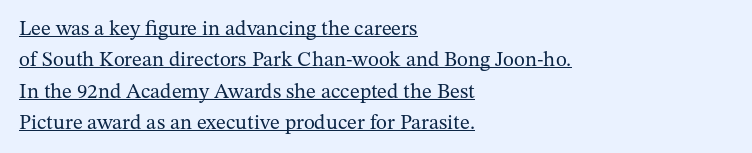
These lines were composed using upright roman letters. The paragraph shown leans on its left margin. The rendered words wear a rule along their underside. The letters look calm and open, with moderate or lighter stems.
